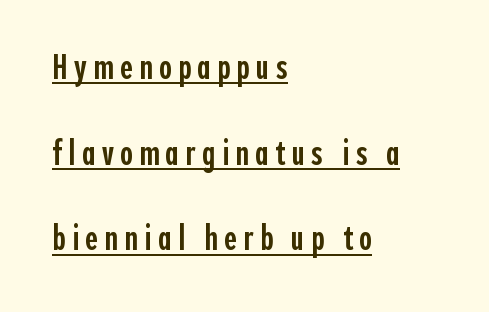
{"serif": "no", "italic": "no", "bold": "semi", "weight": "semibold", "width": "condensed", "x_height": "medium", "monospaced": "no", "underline": "yes", "align": "left", "line_spacing": "loose", "line_spacing_ratio": 2.45, "glyph_px": 35}
